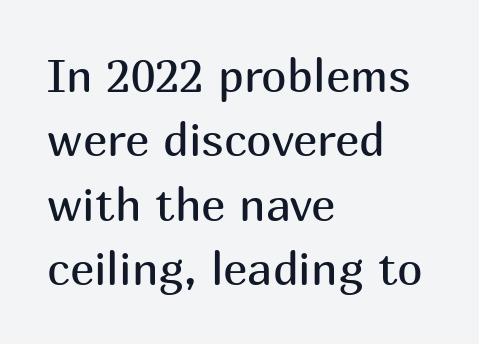
Q: Is the text bold? A: No.
Q: Is the text italic (slanted)? A: No, it is upright.
Q: Is the typeface a serif or a sans-serif typeface? A: Sans-serif.
Q: Is the text underlined? A: No.
Q: How is the paragraph aligned? A: Left-aligned.
Q: Is the spacing between letters normal or unusually wide? A: Normal.
Q: Is the spacing between lines tight, normal or loose? A: Normal.
Q: Width (condensed, normal, or wide)? A: Normal.
Q: Stroke contrast? A: Medium.
Q: x-height? A: Medium.
Q: Monospaced? A: No.
